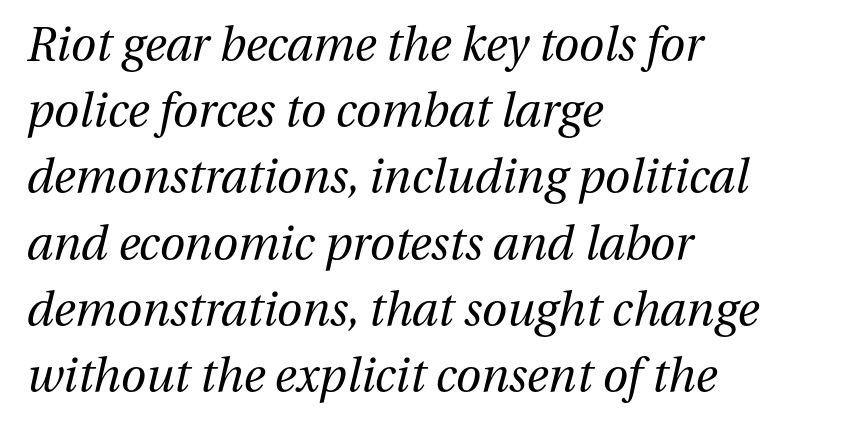
The image shows 46 px regular-weight type, italic (leaning right); set left-aligned, normal line spacing (1.44x), normal letter spacing, not underlined; medium stroke contrast and a medium x-height.
